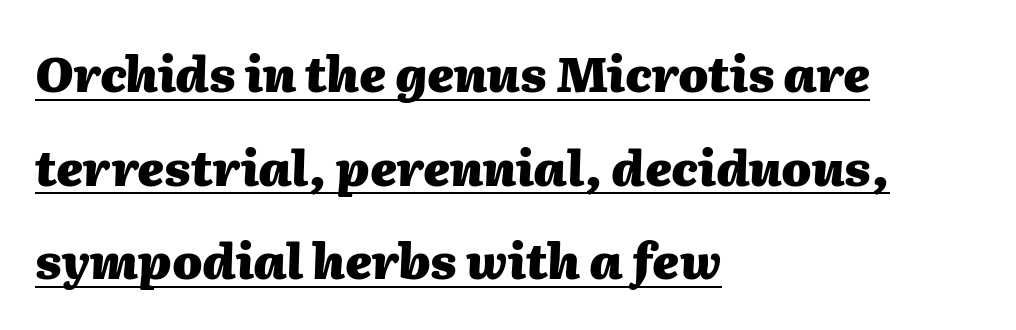
Q: Is the text bold? A: Yes.
Q: Is the text italic (slanted)? A: Yes, it leans right by about 2 degrees.
Q: Is the text underlined? A: Yes.
Q: How is the paragraph aligned? A: Left-aligned.
Q: Is the spacing between letters normal or unusually wide? A: Normal.
Q: Is the spacing between lines tight, normal or loose? A: Loose.
Q: Width (condensed, normal, or wide)? A: Normal.
Q: Stroke contrast? A: Medium.
Q: x-height? A: Medium.
Q: Monospaced? A: No.
